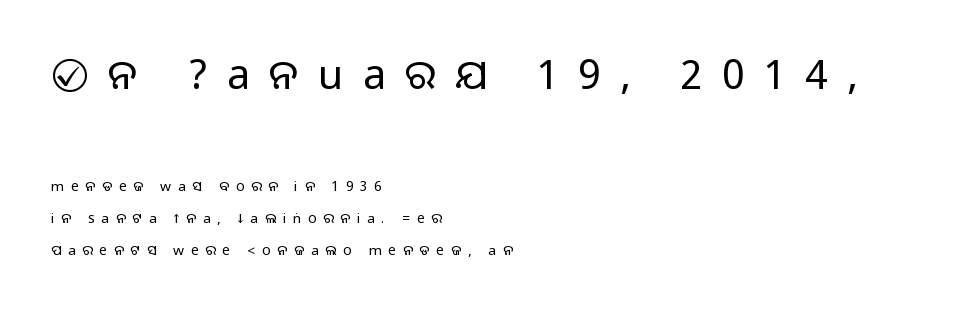
The image shows 41 px sans-serif type, upright; set left-aligned, loose line spacing (2.3x), unusually wide letter spacing (+0.47 em), not underlined; the first (top) block is 2.93x larger; medium stroke contrast.
